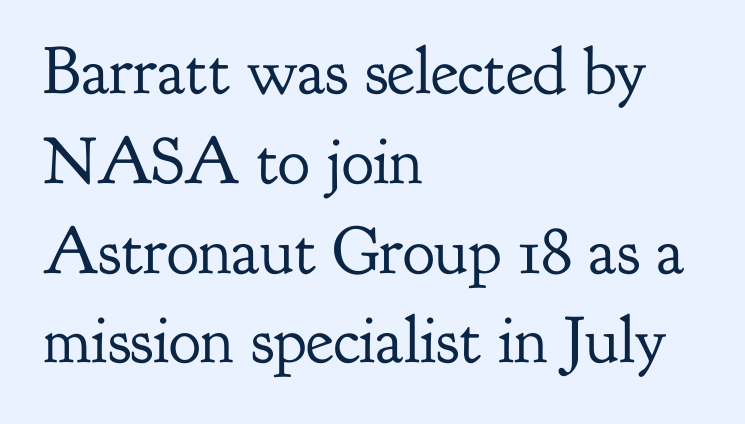
The image shows 67 px regular-weight serif type, upright; set left-aligned, normal line spacing (1.34x), normal letter spacing, not underlined; low stroke contrast and a small x-height.
